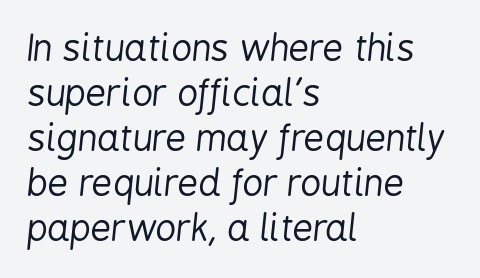
The image shows 36 px regular-weight, condensed type, italic (leaning right); set left-aligned, normal line spacing (1.25x), normal letter spacing, not underlined; low stroke contrast and a medium x-height.
